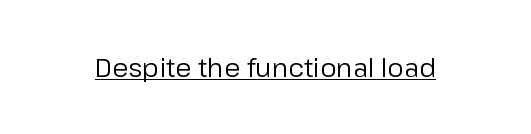
{"italic": "no", "bold": "no", "underline": "yes", "letter_spacing": "normal", "letter_spacing_em": 0.0, "glyph_px": 26}
